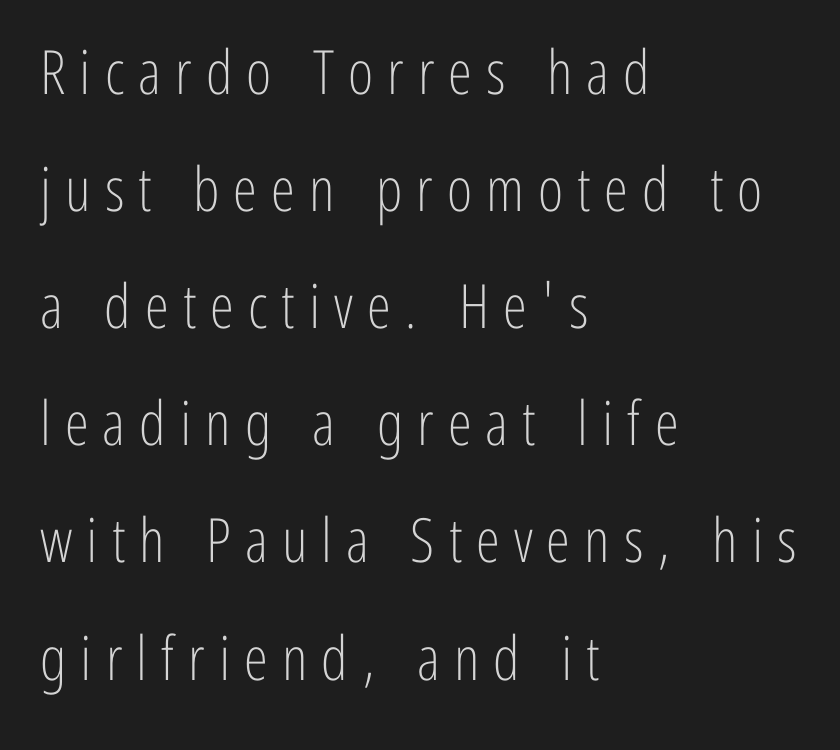
Q: Is the text bold? A: No.
Q: Is the text italic (slanted)? A: No, it is upright.
Q: Is the typeface a serif or a sans-serif typeface? A: Sans-serif.
Q: Is the text underlined? A: No.
Q: How is the paragraph aligned? A: Left-aligned.
Q: Is the spacing between letters normal or unusually wide? A: Unusually wide.
Q: Is the spacing between lines tight, normal or loose? A: Loose.
Q: Width (condensed, normal, or wide)? A: Condensed.
Q: Stroke contrast? A: Low.
Q: x-height? A: Medium.
Q: Monospaced? A: No.
